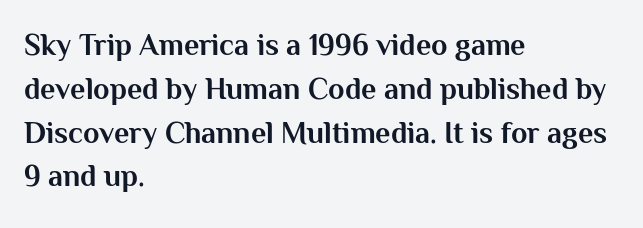
Q: Is the text bold? A: Yes.
Q: Is the text italic (slanted)? A: No, it is upright.
Q: Is the typeface a serif or a sans-serif typeface? A: Sans-serif.
Q: Is the text underlined? A: No.
Q: How is the paragraph aligned? A: Left-aligned.
Q: Is the spacing between letters normal or unusually wide? A: Normal.
Q: Is the spacing between lines tight, normal or loose? A: Normal.
Q: Width (condensed, normal, or wide)? A: Normal.
Q: Stroke contrast? A: Medium.
Q: x-height? A: Medium.
Q: Monospaced? A: No.
